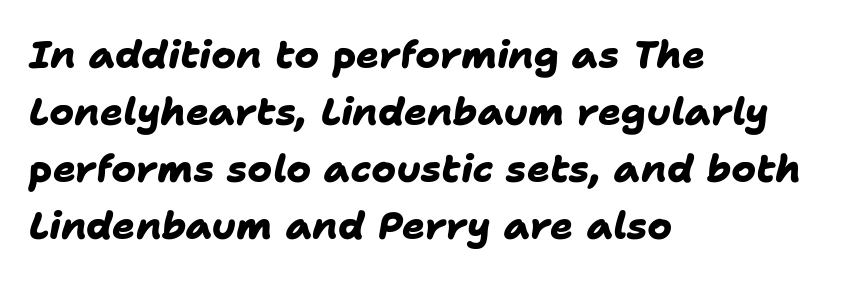
Q: Is the text bold? A: Yes.
Q: Is the typeface a serif or a sans-serif typeface? A: Sans-serif.
Q: Is the text underlined? A: No.
Q: How is the paragraph aligned? A: Left-aligned.
Q: Is the spacing between letters normal or unusually wide? A: Normal.
Q: Is the spacing between lines tight, normal or loose? A: Normal.
Q: Width (condensed, normal, or wide)? A: Normal.
Q: Stroke contrast? A: Low.
Q: x-height? A: Medium.
Q: Monospaced? A: No.
